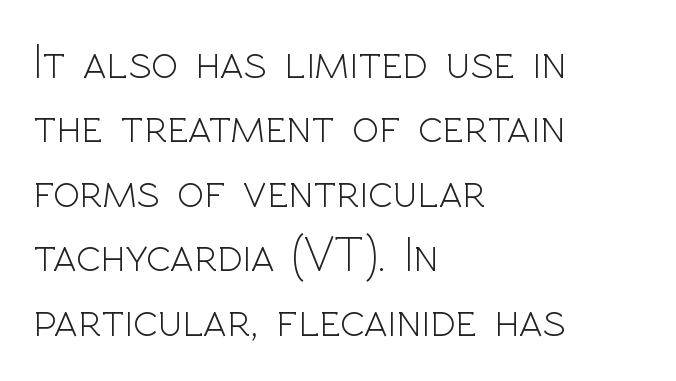
The image shows 50 px light sans-serif type, upright; set left-aligned, normal line spacing (1.29x), normal letter spacing, not underlined; a medium x-height.
